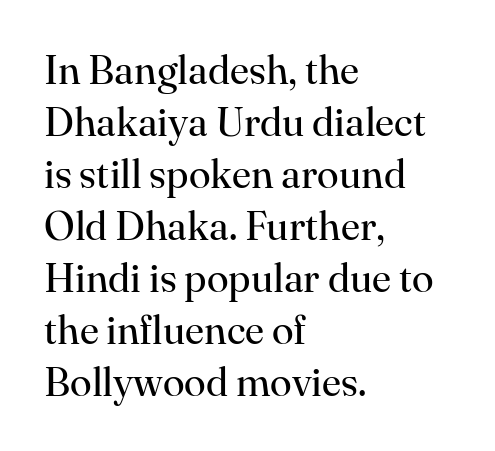
The cut favours lightness, reaching ordinary text weight at its darkest. Observe the ordinary spacing: letters are neighbours, not strangers. The foot of each line stays bare and open. Varying glyph widths throughout — classic text-font behaviour. I'd call this a serif setting — the letters wear small feet.
